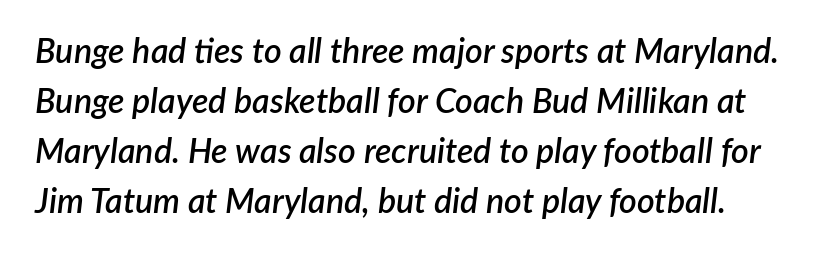
The image shows 34 px semibold type, italic (leaning right); set normal line spacing (1.47x), normal letter spacing, not underlined; low stroke contrast and a medium x-height.
